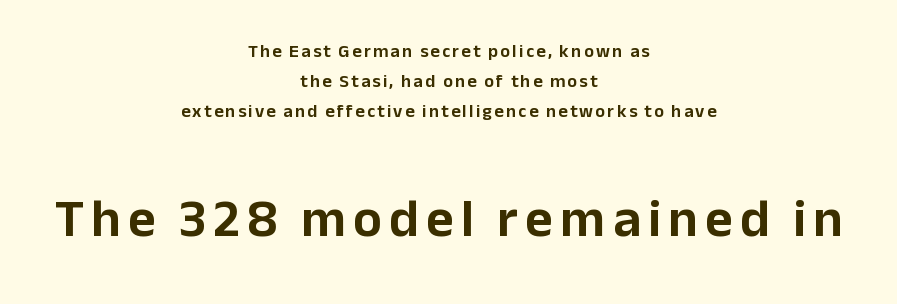
Regular leading. Character size in the trailing block exceeds that of the leading block. In terms of posture, this sample is upright. The specimen omits any rule beneath the text block's lines. The typeface chosen for these lines omits serifs.
